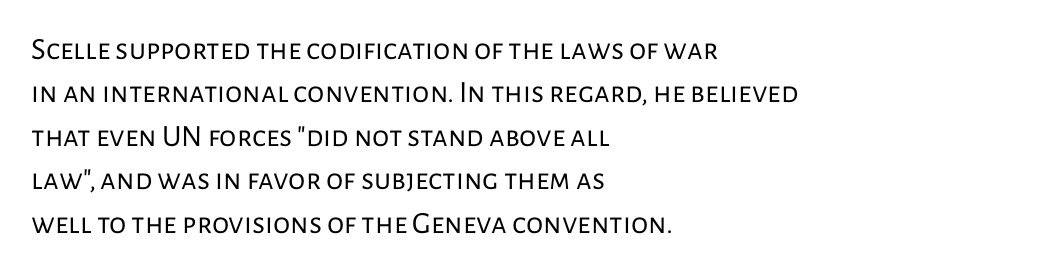
Honestly, the letter spacing is just normal — you wouldn't notice it. Font category for this specimen: sans-serif. A typesetter would call this proportional, since set widths differ per character. Plain, unruled lines of type. A normal amount of white space separates one row of letters from the next. Where is the straight margin? On the left.
